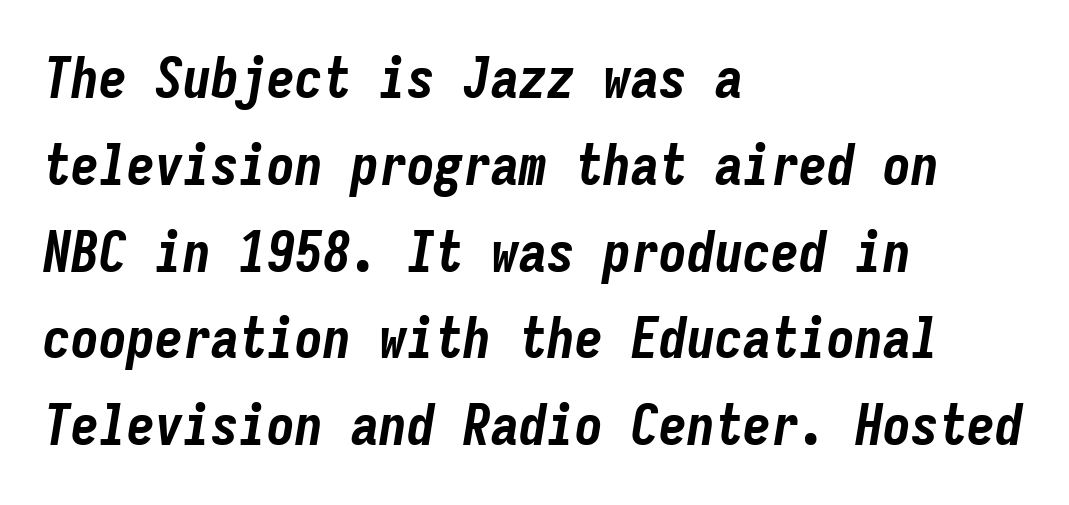
Baseline-to-baseline distance is the conventional proportion of letter height. Designer's note — italics engaged. Chunky letters — that's bold for sure. Spacing verdict: monospaced, one width for all characters.
